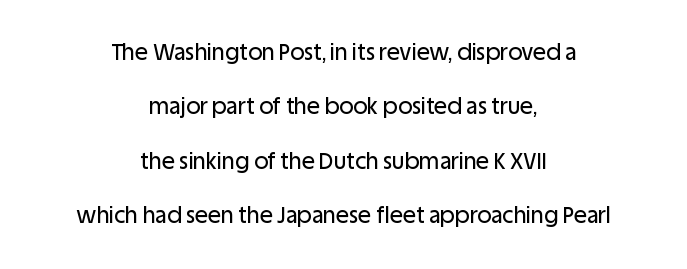
Q: Is the text italic (slanted)? A: No, it is upright.
Q: Is the text underlined? A: No.
Q: How is the paragraph aligned? A: Centered.
Q: Is the spacing between letters normal or unusually wide? A: Normal.
Q: Is the spacing between lines tight, normal or loose? A: Loose.
